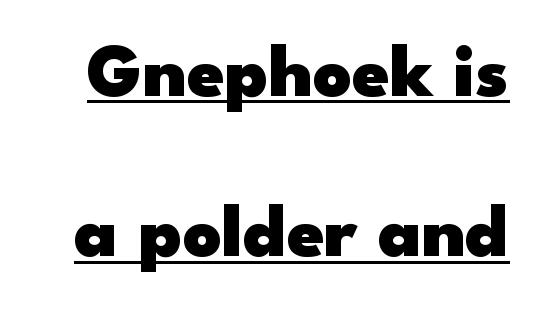
Q: Is the text bold? A: Yes.
Q: Is the text italic (slanted)? A: No, it is upright.
Q: Is the typeface a serif or a sans-serif typeface? A: Sans-serif.
Q: Is the text underlined? A: Yes.
Q: Is the spacing between letters normal or unusually wide? A: Normal.
Q: Is the spacing between lines tight, normal or loose? A: Loose.
Q: Width (condensed, normal, or wide)? A: Wide.
Q: Stroke contrast? A: Low.
Q: x-height? A: Small.
Q: Monospaced? A: No.
